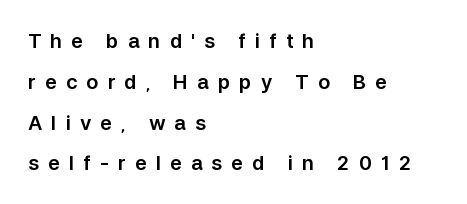
Q: Is the text italic (slanted)? A: No, it is upright.
Q: Is the text underlined? A: No.
Q: How is the paragraph aligned? A: Left-aligned.
Q: Is the spacing between letters normal or unusually wide? A: Unusually wide.
Q: Is the spacing between lines tight, normal or loose? A: Loose.
